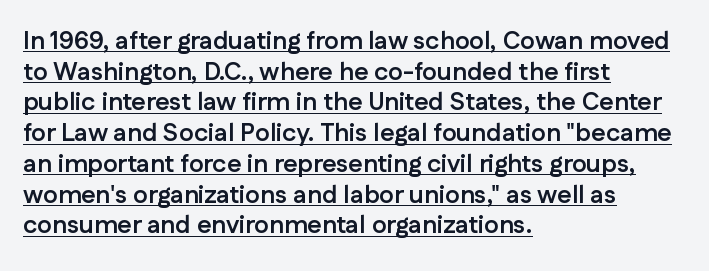
Underlining? Definitely there. The characters look thick and weighty, a clear bold. The passage shown has conventional tracking throughout. Italic: no, the glyphs are upright roman.
